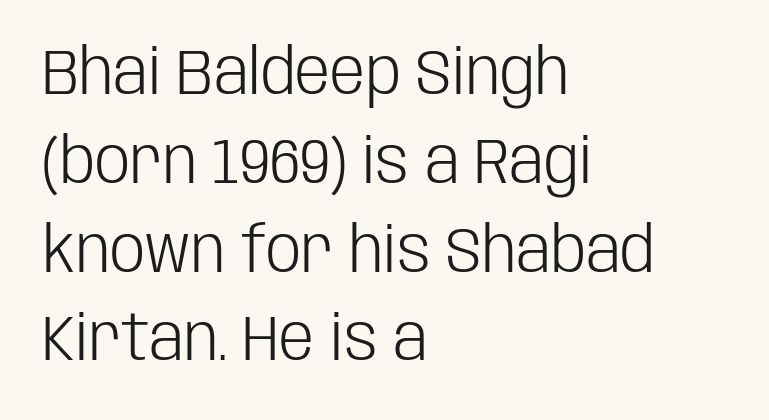
{"serif": "no", "italic": "no", "bold": "no", "weight": "light", "width": "condensed", "stroke_contrast": "low", "x_height": "large", "monospaced": "no", "underline": "no", "align": "left", "line_spacing": "normal", "line_spacing_ratio": 1.41, "letter_spacing": "normal", "letter_spacing_em": 0.0, "glyph_px": 63}
